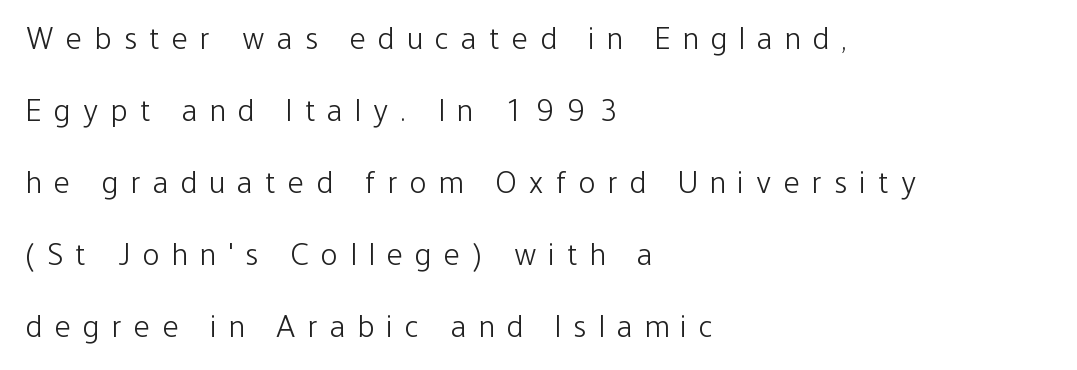
{"serif": "no", "italic": "no", "bold": "no", "weight": "light", "width": "condensed", "stroke_contrast": "low", "x_height": "medium", "monospaced": "no", "underline": "no", "align": "left", "line_spacing": "loose", "line_spacing_ratio": 2.32, "letter_spacing": "wide", "letter_spacing_em": 0.41, "glyph_px": 31}
